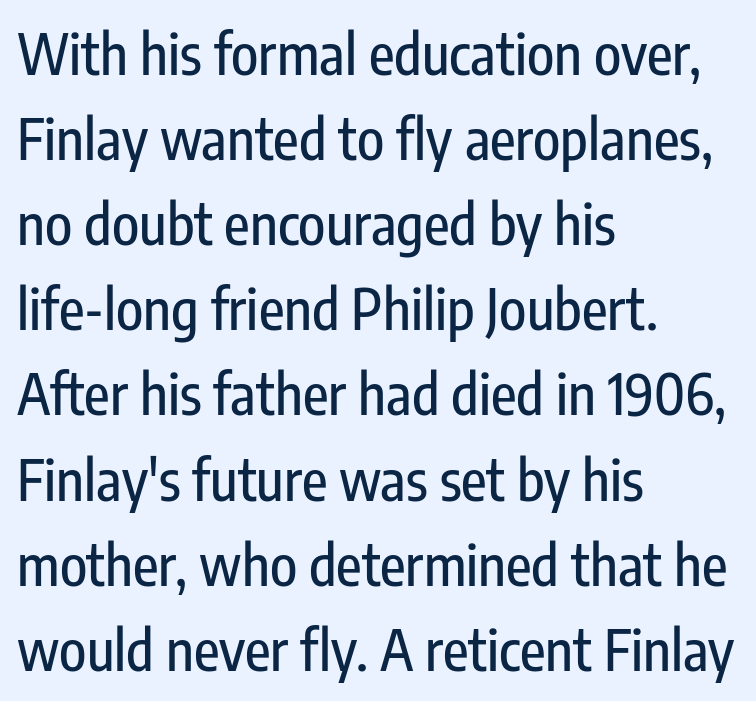
Q: Is the text italic (slanted)? A: No, it is upright.
Q: Is the typeface a serif or a sans-serif typeface? A: Sans-serif.
Q: Is the text underlined? A: No.
Q: How is the paragraph aligned? A: Left-aligned.
Q: Is the spacing between letters normal or unusually wide? A: Normal.
Q: Is the spacing between lines tight, normal or loose? A: Normal.
Q: Width (condensed, normal, or wide)? A: Condensed.
Q: Stroke contrast? A: Low.
Q: x-height? A: Medium.
Q: Monospaced? A: No.
